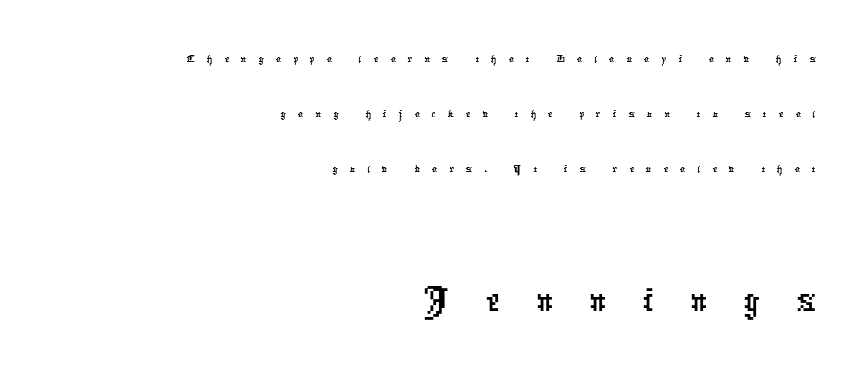
Q: Is the typeface a serif or a sans-serif typeface? A: Sans-serif.
Q: Is the text underlined? A: No.
Q: How is the paragraph aligned? A: Right-aligned.
Q: Is the spacing between letters normal or unusually wide? A: Unusually wide.
Q: Is the spacing between lines tight, normal or loose? A: Loose.
Q: Which block of text is set in a larger size, the first (top) or the second (bottom)? A: The second (bottom) one.
Q: Width (condensed, normal, or wide)? A: Condensed.
Q: Stroke contrast? A: Low.
Q: x-height? A: Medium.
Q: Monospaced? A: No.
